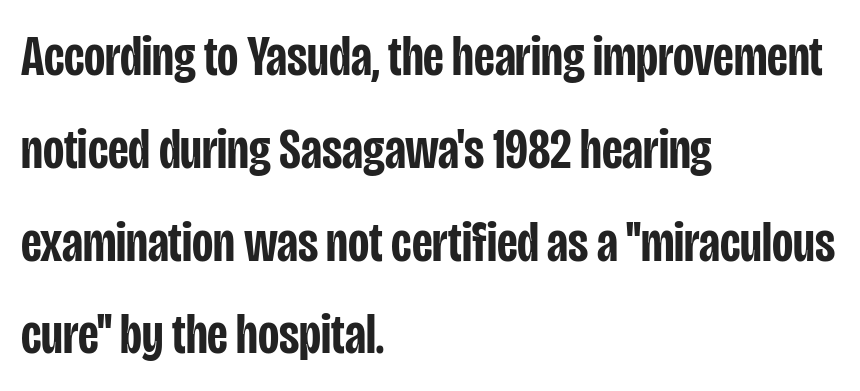
{"serif": "no", "italic": "no", "bold": "semi", "weight": "semibold", "width": "condensed", "stroke_contrast": "low", "x_height": "large", "monospaced": "no", "underline": "no", "align": "left", "line_spacing": "normal", "line_spacing_ratio": 1.6, "letter_spacing": "normal", "letter_spacing_em": 0.0, "glyph_px": 58}
